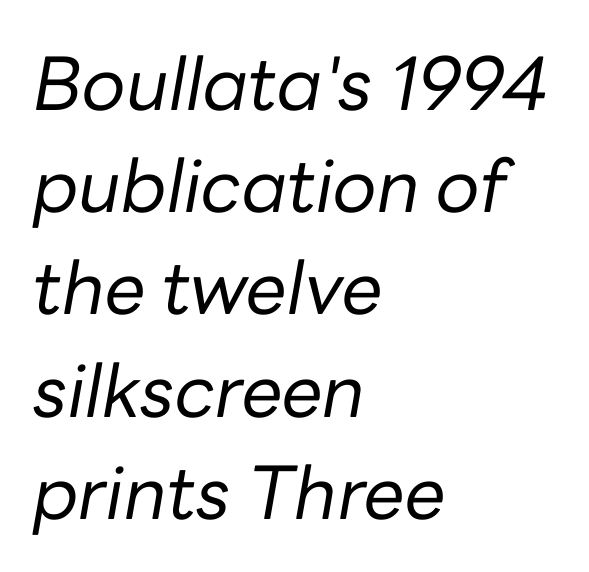
The image shows 73 px regular-weight type, italic (leaning right); set left-aligned, normal line spacing (1.4x), normal letter spacing, not underlined; low stroke contrast and a medium x-height.
